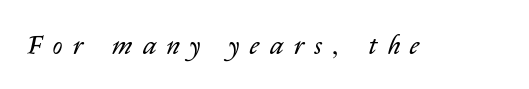
Q: Is the text bold? A: No.
Q: Is the text italic (slanted)? A: Yes, it leans right by about 14 degrees.
Q: Is the text underlined? A: No.
Q: Is the spacing between letters normal or unusually wide? A: Unusually wide.
